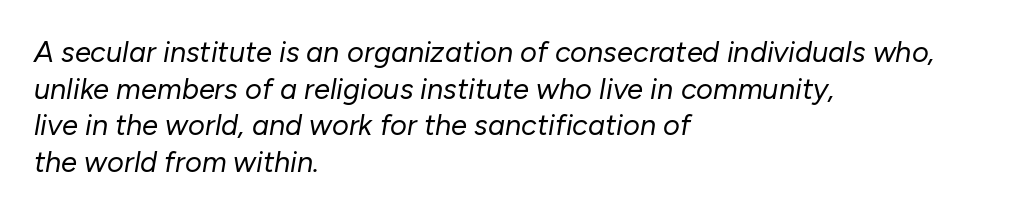
Q: Is the text bold? A: No.
Q: Is the text italic (slanted)? A: Yes, it leans right by about 10 degrees.
Q: Is the text underlined? A: No.
Q: How is the paragraph aligned? A: Left-aligned.
Q: Is the spacing between letters normal or unusually wide? A: Normal.
Q: Is the spacing between lines tight, normal or loose? A: Normal.
Q: Width (condensed, normal, or wide)? A: Normal.
Q: Stroke contrast? A: Low.
Q: x-height? A: Medium.
Q: Monospaced? A: No.
